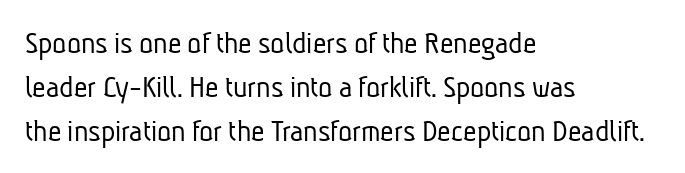
{"serif": "no", "bold": "no", "weight": "light", "width": "condensed", "stroke_contrast": "low", "x_height": "medium", "monospaced": "no", "underline": "no", "align": "left", "line_spacing": "normal", "line_spacing_ratio": 1.33, "letter_spacing": "normal", "letter_spacing_em": 0.0, "glyph_px": 33}
